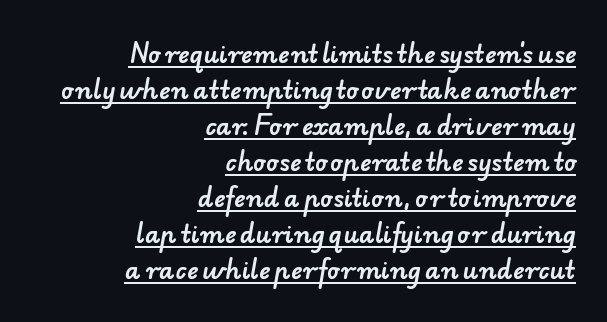
Q: Is the text underlined? A: Yes.
Q: How is the paragraph aligned? A: Right-aligned.
Q: Is the spacing between letters normal or unusually wide? A: Normal.
Q: Is the spacing between lines tight, normal or loose? A: Normal.
